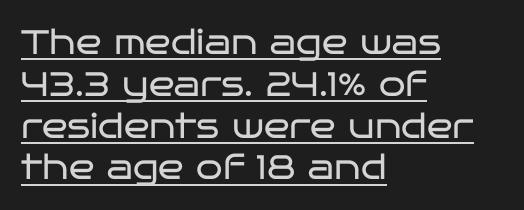
The font is comparable to plain body text, perhaps lighter. Check where the strokes stop: nothing finishes them off — pure sans. A student would call this left alignment; a typographer would say flush left, rag right. The line texture is even and compact thanks to regular tracking. Descenders here cross a horizontal rule under the line. Looks like regular typesetting: each glyph gets only the width it needs.
